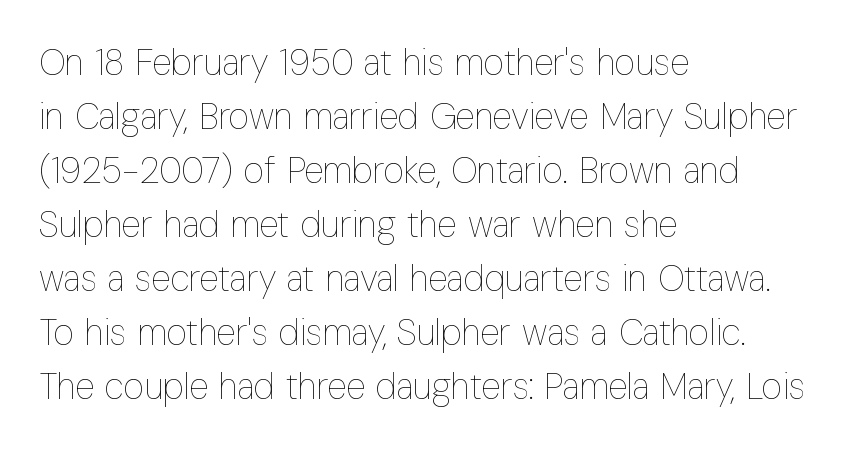
The image shows 36 px thin, condensed type, upright; set left-aligned, normal line spacing (1.5x), normal letter spacing, not underlined; low stroke contrast and a medium x-height.
